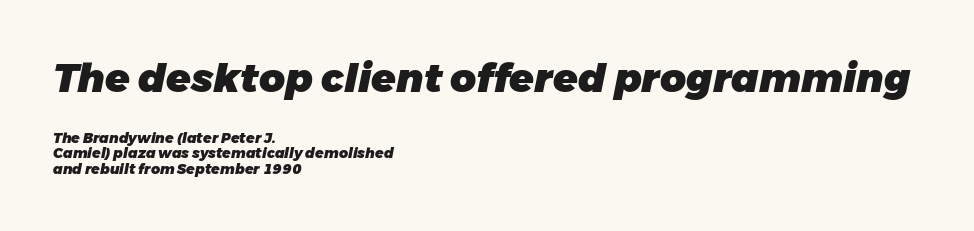
Q: Is the text bold? A: Yes.
Q: Is the text italic (slanted)? A: Yes, it leans right by about 11 degrees.
Q: Is the text underlined? A: No.
Q: How is the paragraph aligned? A: Left-aligned.
Q: Is the spacing between letters normal or unusually wide? A: Normal.
Q: Is the spacing between lines tight, normal or loose? A: Tight.
Q: Which block of text is set in a larger size, the first (top) or the second (bottom)? A: The first (top) one.
Q: Width (condensed, normal, or wide)? A: Normal.
Q: Stroke contrast? A: Low.
Q: x-height? A: Medium.
Q: Monospaced? A: No.
